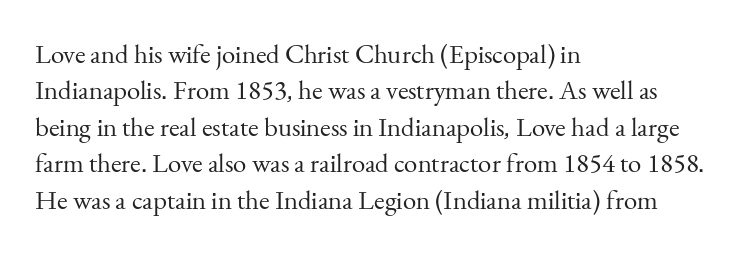
Upright lettering throughout. Reading down the column, the eye jumps a familiar distance to each next line. The typesetting does not lean heavy: it is not bold. Horizontal alignment here is leftward, the default for most running prose. The space directly below the letters is spotless. Glyph-to-glyph distance matches everyday printed text.
